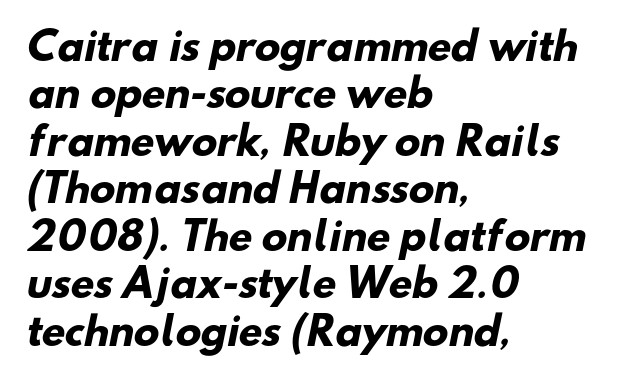
Q: Is the text bold? A: Yes.
Q: Is the typeface a serif or a sans-serif typeface? A: Sans-serif.
Q: Is the text underlined? A: No.
Q: How is the paragraph aligned? A: Left-aligned.
Q: Is the spacing between letters normal or unusually wide? A: Normal.
Q: Is the spacing between lines tight, normal or loose? A: Normal.
Q: Width (condensed, normal, or wide)? A: Normal.
Q: Stroke contrast? A: Low.
Q: x-height? A: Small.
Q: Monospaced? A: No.
